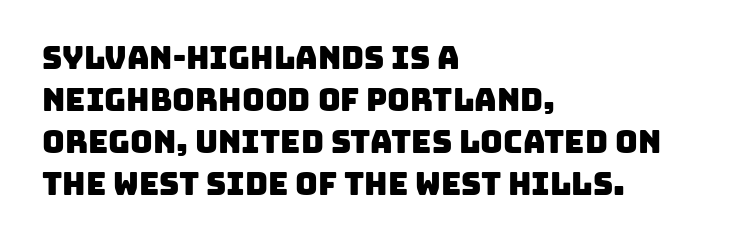
{"serif": "no", "width": "normal", "stroke_contrast": "low", "x_height": "large", "monospaced": "no", "underline": "no", "align": "left", "line_spacing": "normal", "line_spacing_ratio": 1.36, "letter_spacing": "normal", "letter_spacing_em": 0.0, "glyph_px": 31}
